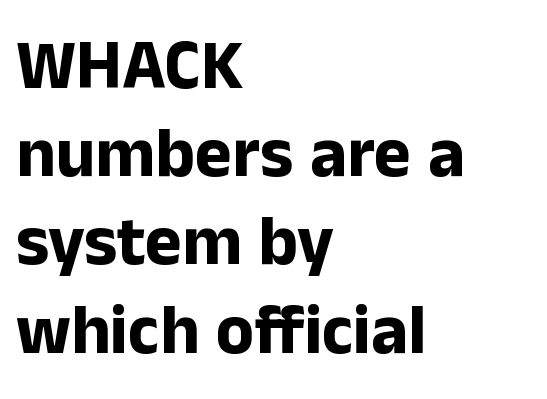
Is this a fixed-width face? No — the glyphs have proportional, varying widths. Any mark beneath the type? The region is blank. This sample uses a sans-serif face. How are the letters spaced? Ordinarily, with no added tracking.
